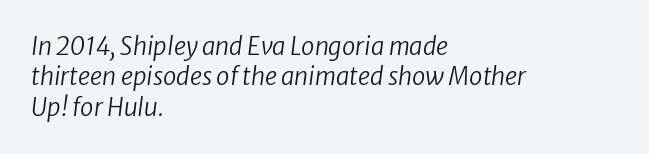
The leading is moderate, giving the passage an even texture. Notice how the passage keeps a crisp vertical edge on the left only. Quick note: underline off. Is the type slanted? Yes — the strokes lean at a clear angle.
